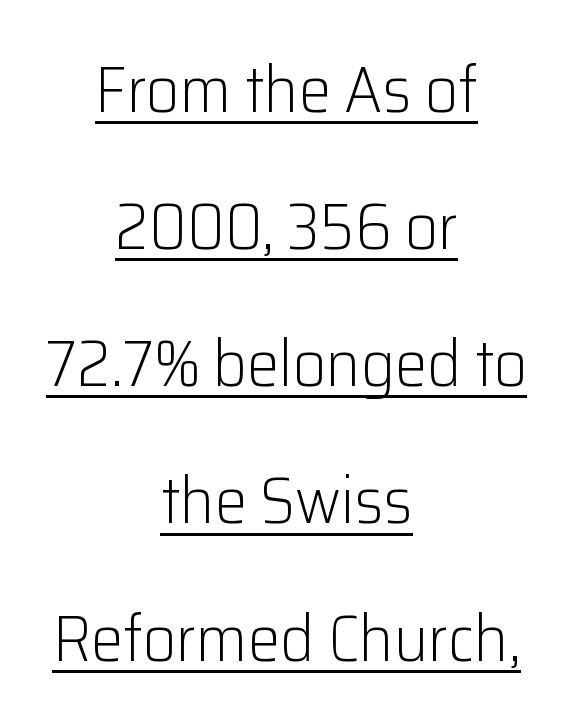
{"serif": "no", "italic": "no", "bold": "no", "weight": "light", "width": "normal", "stroke_contrast": "low", "x_height": "medium", "monospaced": "no", "underline": "yes", "align": "center", "line_spacing": "loose", "line_spacing_ratio": 2.11, "letter_spacing": "normal", "letter_spacing_em": 0.0, "glyph_px": 65}
